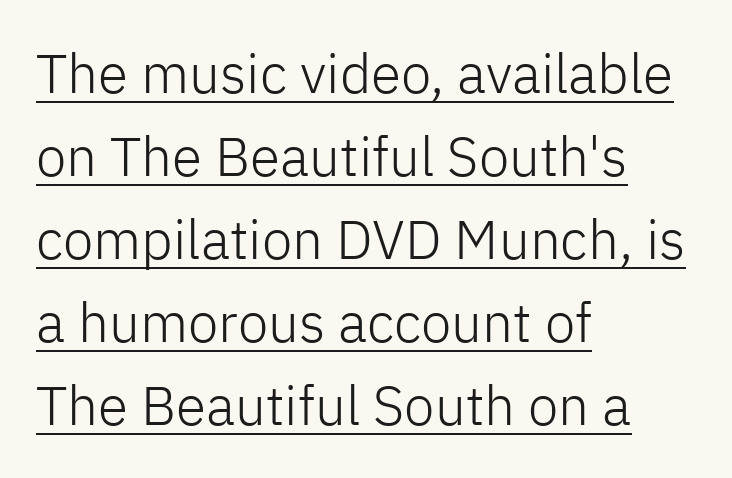
Q: Is the text bold? A: No.
Q: Is the text italic (slanted)? A: No, it is upright.
Q: Is the typeface a serif or a sans-serif typeface? A: Sans-serif.
Q: Is the text underlined? A: Yes.
Q: How is the paragraph aligned? A: Left-aligned.
Q: Is the spacing between letters normal or unusually wide? A: Normal.
Q: Is the spacing between lines tight, normal or loose? A: Normal.
Q: Width (condensed, normal, or wide)? A: Normal.
Q: Stroke contrast? A: Low.
Q: x-height? A: Medium.
Q: Monospaced? A: No.
